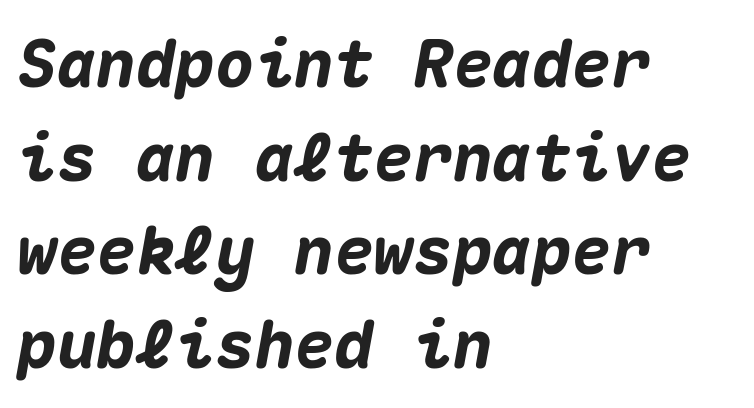
{"italic": "yes", "lean": "right", "slant_degrees": 10, "bold": "yes", "weight": "heavy", "width": "normal", "stroke_contrast": "medium", "x_height": "medium", "monospaced": "yes", "underline": "no", "align": "left", "line_spacing": "normal", "line_spacing_ratio": 1.42, "letter_spacing": "normal", "letter_spacing_em": 0.0, "glyph_px": 66}
